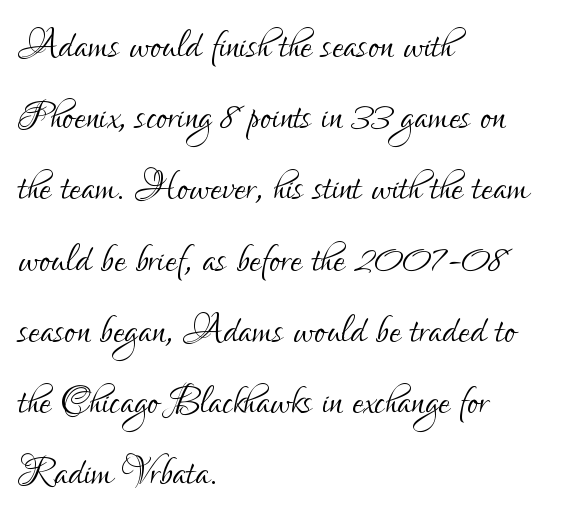
Does extra space separate the letters? No, they use regular spacing. Is there much room between lines? A standard amount, neither cramped nor airy. The characters display no serif detailing; their extremities are plain. The letters look calm and open, with moderate or lighter stems.
